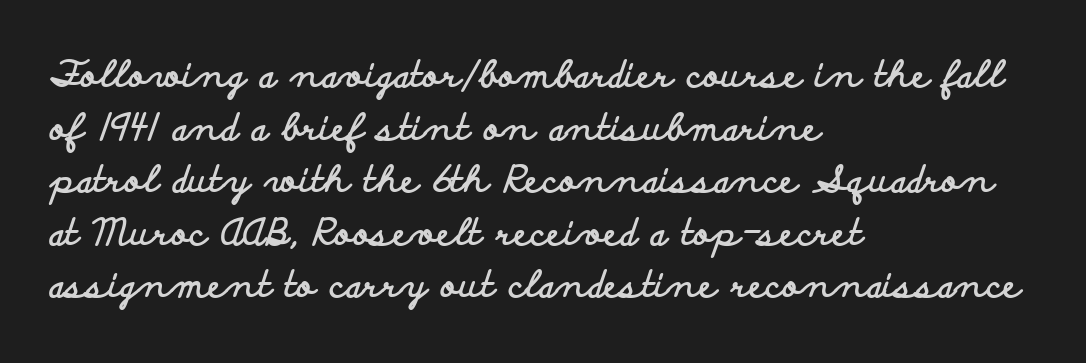
The image shows 36 px bold, wide sans-serif type; set left-aligned, normal line spacing (1.46x), normal letter spacing, not underlined; low stroke contrast and a small x-height.
